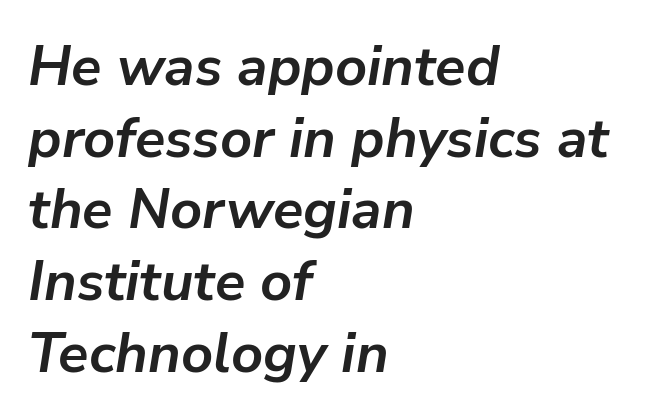
{"italic": "yes", "lean": "right", "slant_degrees": 9, "bold": "yes", "weight": "semibold", "width": "normal", "stroke_contrast": "low", "x_height": "medium", "monospaced": "no", "underline": "no", "align": "left", "line_spacing": "normal", "line_spacing_ratio": 1.28, "letter_spacing": "normal", "letter_spacing_em": 0.0, "glyph_px": 56}
